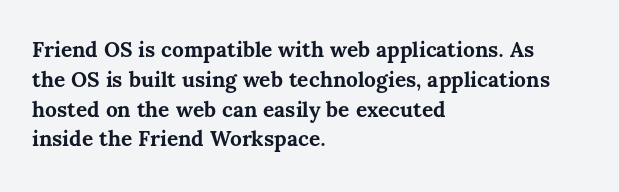
{"italic": "no", "bold": "yes", "underline": "no", "align": "left", "line_spacing": "normal", "line_spacing_ratio": 1.42, "letter_spacing": "normal", "letter_spacing_em": 0.0, "glyph_px": 21}
